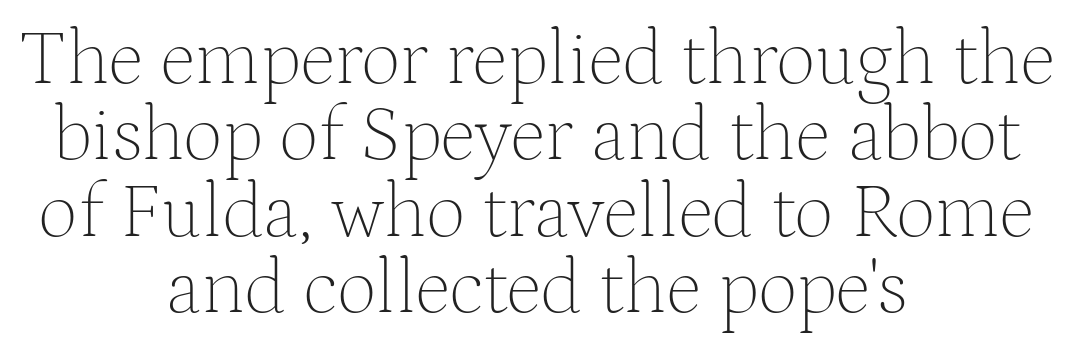
The image shows 78 px thin serif type, upright; set centered, tight line spacing (0.98x), normal letter spacing, not underlined; medium stroke contrast and a medium x-height.
